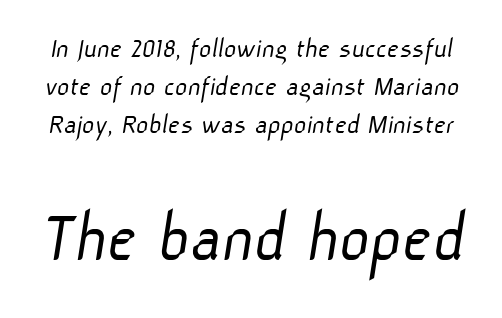
Q: Is the text bold? A: No.
Q: Is the typeface a serif or a sans-serif typeface? A: Sans-serif.
Q: Is the text underlined? A: No.
Q: Is the spacing between letters normal or unusually wide? A: Normal.
Q: Is the spacing between lines tight, normal or loose? A: Normal.
Q: Which block of text is set in a larger size, the first (top) or the second (bottom)? A: The second (bottom) one.
Q: Width (condensed, normal, or wide)? A: Normal.
Q: Stroke contrast? A: Low.
Q: x-height? A: Medium.
Q: Monospaced? A: No.
